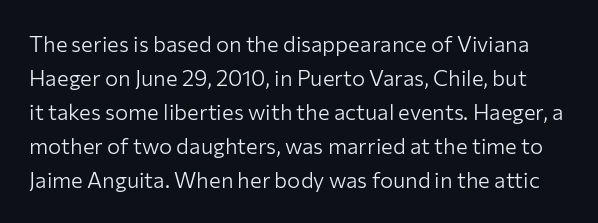
The image shows 22 px text type, upright; set normal line spacing (1.55x), normal letter spacing, not underlined.
